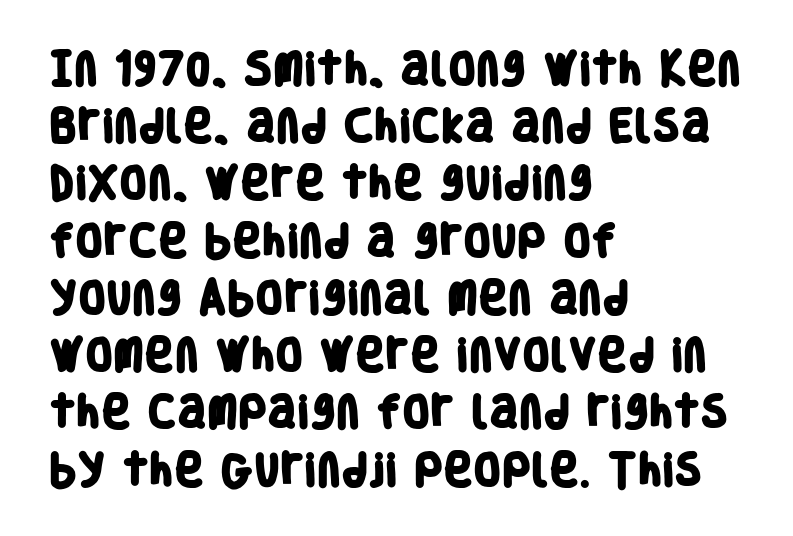
Q: Is the text bold? A: Yes.
Q: Is the typeface a serif or a sans-serif typeface? A: Sans-serif.
Q: Is the text underlined? A: No.
Q: How is the paragraph aligned? A: Left-aligned.
Q: Is the spacing between letters normal or unusually wide? A: Normal.
Q: Is the spacing between lines tight, normal or loose? A: Normal.
Q: Width (condensed, normal, or wide)? A: Condensed.
Q: Stroke contrast? A: Low.
Q: x-height? A: Large.
Q: Monospaced? A: No.
